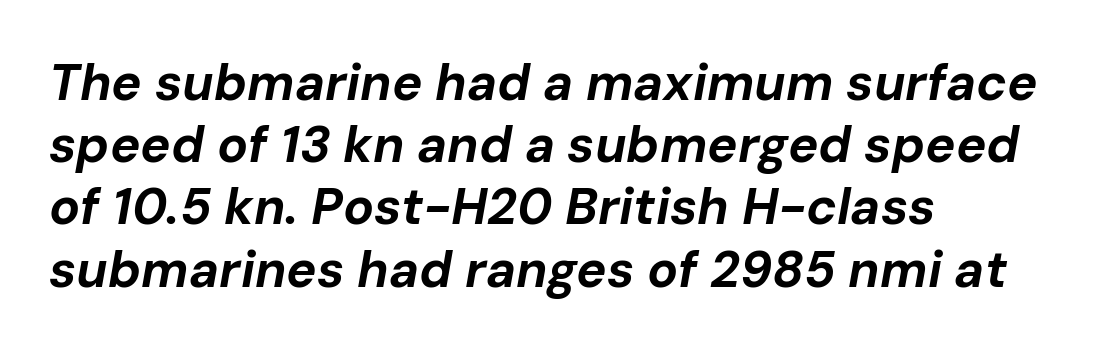
Q: Is the text bold? A: Yes.
Q: Is the text italic (slanted)? A: Yes, it leans right by about 10 degrees.
Q: Is the text underlined? A: No.
Q: How is the paragraph aligned? A: Left-aligned.
Q: Is the spacing between letters normal or unusually wide? A: Normal.
Q: Width (condensed, normal, or wide)? A: Normal.
Q: Stroke contrast? A: Low.
Q: x-height? A: Medium.
Q: Monospaced? A: No.
